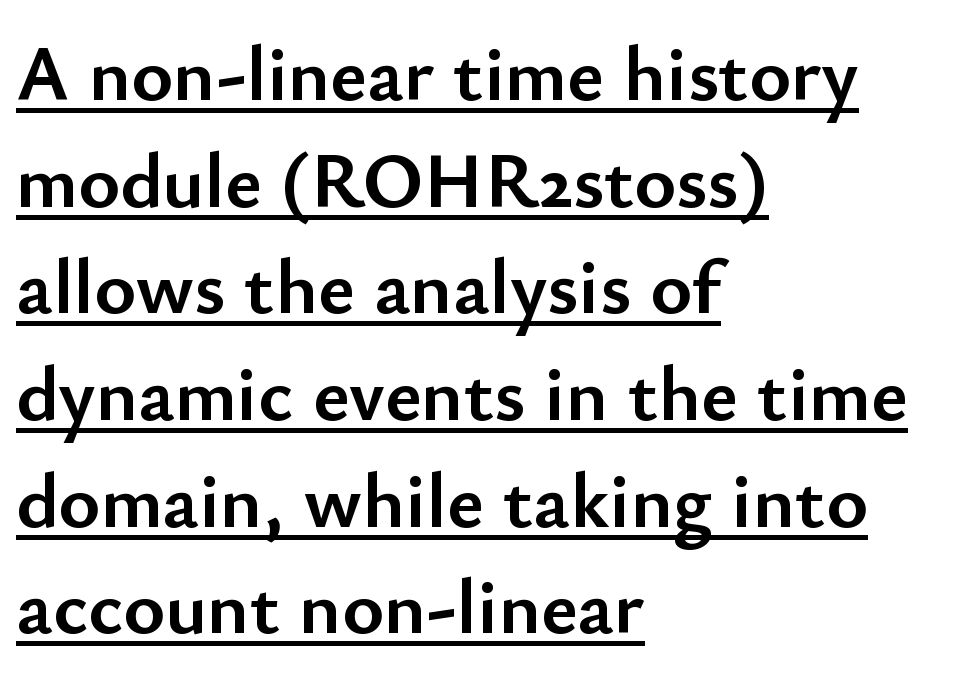
Students, observe the line beneath the letters — that is underlining. Varying glyph widths throughout — classic text-font behaviour. The rendering shows plain stroke endings on the letterforms — a sans-serif design. Tracking here is standard; glyphs follow each other at the usual distance. Whoever set this chose a conventional vertical rhythm.
